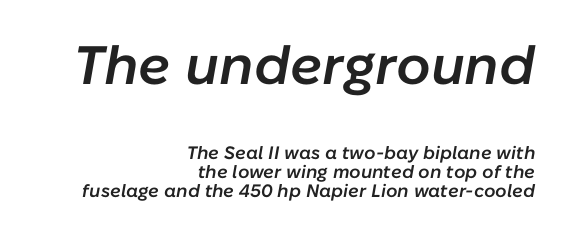
Q: Is the text bold? A: Semi-bold.
Q: Is the text italic (slanted)? A: Yes, it leans right by about 10 degrees.
Q: Is the text underlined? A: No.
Q: How is the paragraph aligned? A: Right-aligned.
Q: Is the spacing between letters normal or unusually wide? A: Normal.
Q: Is the spacing between lines tight, normal or loose? A: Tight.
Q: Which block of text is set in a larger size, the first (top) or the second (bottom)? A: The first (top) one.
Q: Width (condensed, normal, or wide)? A: Normal.
Q: Stroke contrast? A: Low.
Q: x-height? A: Medium.
Q: Monospaced? A: No.
